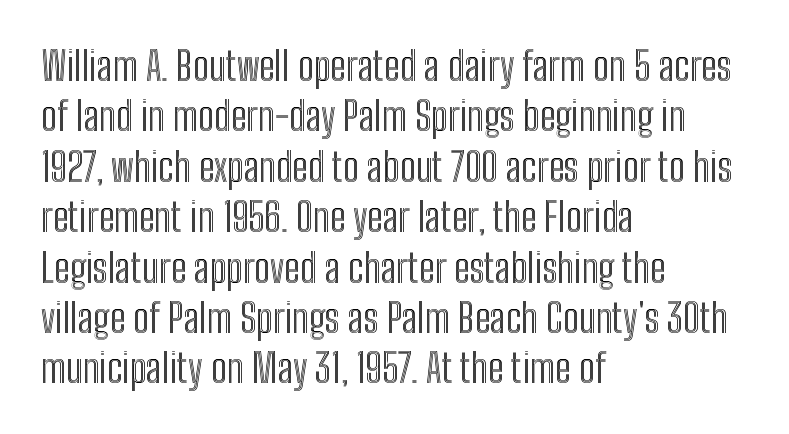
The image shows 40 px condensed type, upright; set left-aligned, normal line spacing (1.26x), normal letter spacing, not underlined; a medium x-height.
